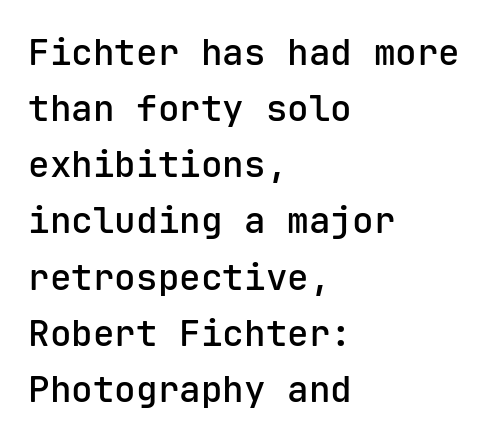
Q: Is the text bold? A: Semi-bold.
Q: Is the text italic (slanted)? A: No, it is upright.
Q: Is the typeface a serif or a sans-serif typeface? A: Sans-serif.
Q: Is the text underlined? A: No.
Q: How is the paragraph aligned? A: Left-aligned.
Q: Is the spacing between letters normal or unusually wide? A: Normal.
Q: Is the spacing between lines tight, normal or loose? A: Normal.
Q: Width (condensed, normal, or wide)? A: Normal.
Q: Stroke contrast? A: Low.
Q: x-height? A: Medium.
Q: Monospaced? A: Yes.
